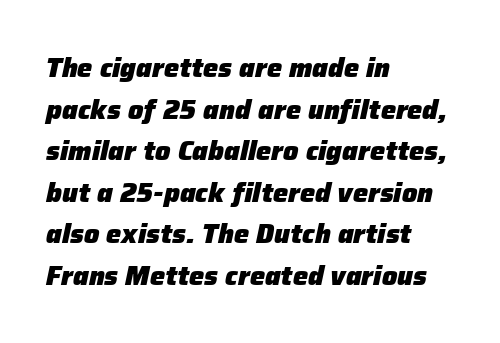
Students, this is bold: see how much ink each stroke carries. Is the type slanted? Yes — the strokes lean at a clear angle. Typeset ragged right — the left edge is the straight one. Rows of type keep a routine distance in the vertical direction. The passage shown is not underscored anywhere.
